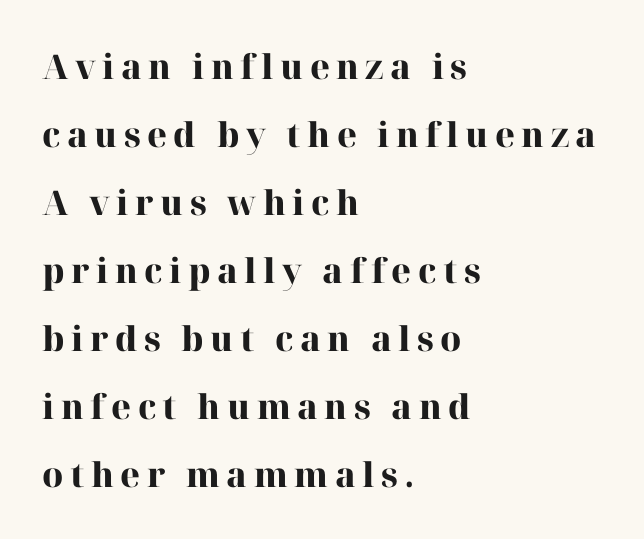
The image shows 34 px heavy serif type, upright; set left-aligned, loose line spacing (2.0x), not underlined; high stroke contrast and a medium x-height.
